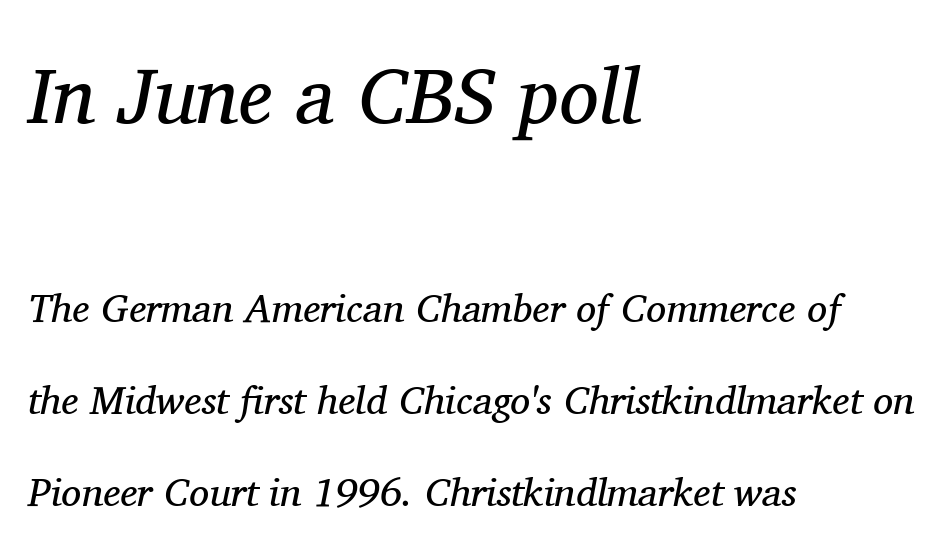
Q: Is the text bold? A: No.
Q: Is the text italic (slanted)? A: Yes, it leans right by about 11 degrees.
Q: Is the typeface a serif or a sans-serif typeface? A: Serif.
Q: Is the text underlined? A: No.
Q: How is the paragraph aligned? A: Left-aligned.
Q: Is the spacing between letters normal or unusually wide? A: Normal.
Q: Is the spacing between lines tight, normal or loose? A: Loose.
Q: Which block of text is set in a larger size, the first (top) or the second (bottom)? A: The first (top) one.
Q: Width (condensed, normal, or wide)? A: Normal.
Q: Stroke contrast? A: Medium.
Q: x-height? A: Medium.
Q: Monospaced? A: No.
